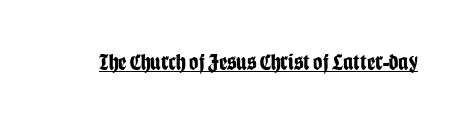
Heavy, bold letterforms. A rule runs beneath these lines of type. The type is set solid horizontally, with unmodified tracking. The lettering stays uniformly vertical, giving the passage a roman look.
